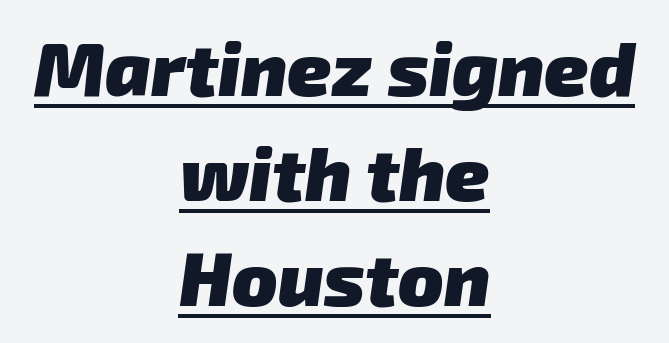
The image shows 75 px heavy sans-serif type; set centered, normal line spacing (1.4x), normal letter spacing, underlined; low stroke contrast and a medium x-height.
